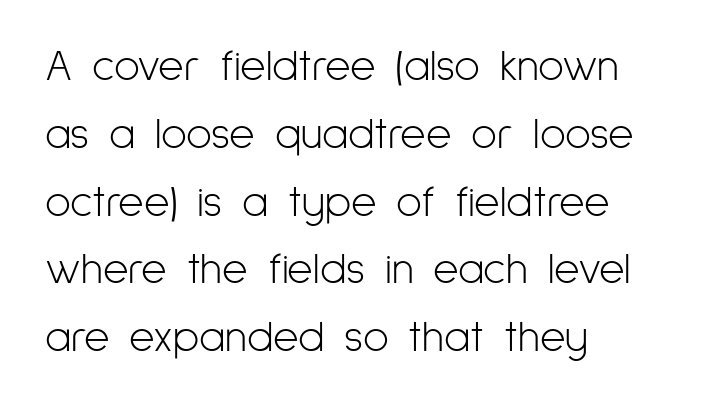
Q: Is the text bold? A: No.
Q: Is the text italic (slanted)? A: No, it is upright.
Q: Is the typeface a serif or a sans-serif typeface? A: Sans-serif.
Q: Is the text underlined? A: No.
Q: How is the paragraph aligned? A: Left-aligned.
Q: Is the spacing between letters normal or unusually wide? A: Normal.
Q: Is the spacing between lines tight, normal or loose? A: Normal.
Q: Width (condensed, normal, or wide)? A: Condensed.
Q: Stroke contrast? A: Low.
Q: x-height? A: Medium.
Q: Monospaced? A: No.
